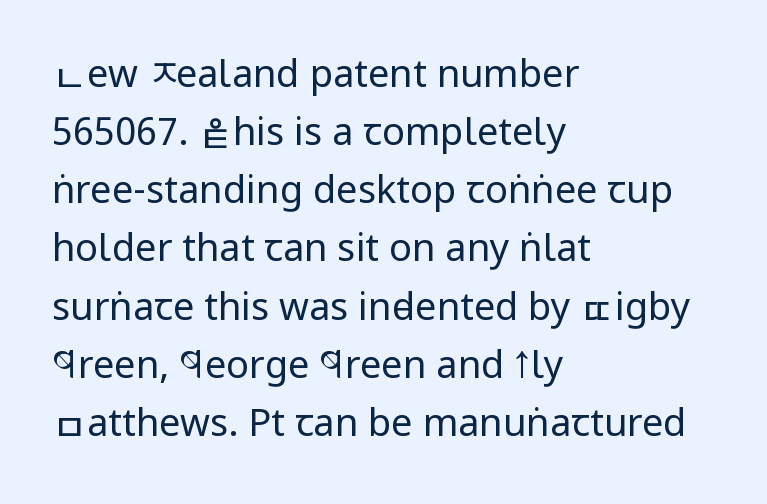
Horizontal bands of white between lines are of average thickness. The setting favours the left margin, as ordinary paragraphs usually do. Every character sits straight up, as roman type does. Nobody drew a line under any word here. Observe the ordinary spacing: letters are neighbours, not strangers. You could not count columns in this text — the font is proportionally spaced.
